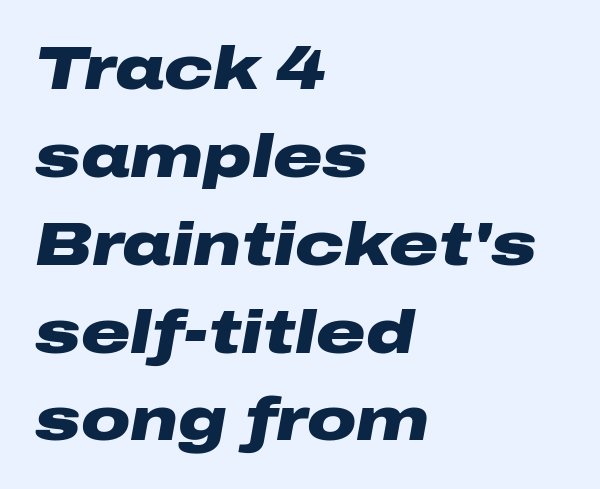
{"italic": "yes", "lean": "right", "slant_degrees": 10, "bold": "yes", "weight": "heavy", "width": "wide", "stroke_contrast": "low", "x_height": "medium", "monospaced": "no", "underline": "no", "align": "left", "line_spacing": "normal", "line_spacing_ratio": 1.44, "letter_spacing": "normal", "letter_spacing_em": 0.0, "glyph_px": 61}
